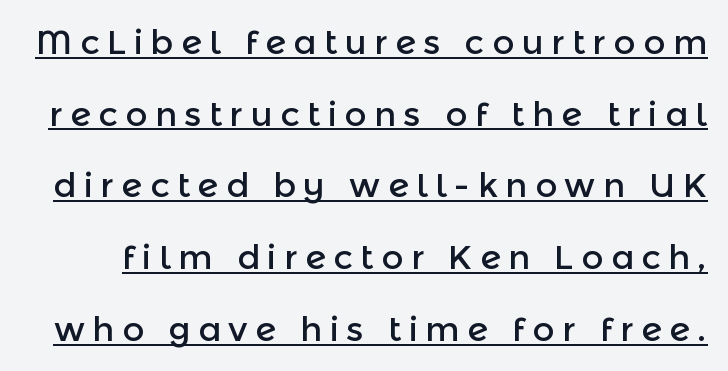
A rule runs beneath these lines of type. Proportional: the letters do not fall into vertical columns. There is plenty of visible air inserted between adjacent glyphs. The passage shown stacks its lines with a broad gap.
